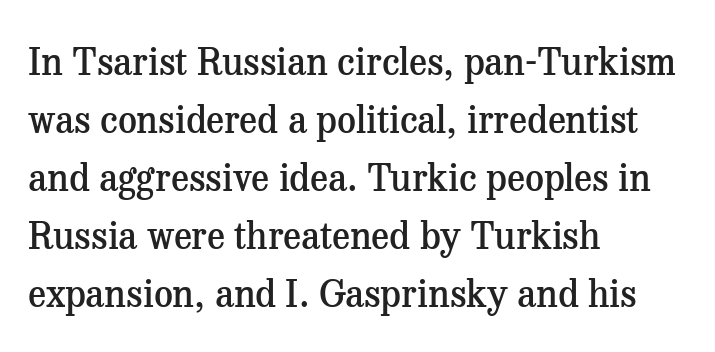
{"serif": "yes", "italic": "no", "bold": "semi", "weight": "semibold", "width": "normal", "stroke_contrast": "medium", "x_height": "medium", "monospaced": "no", "underline": "no", "align": "left", "line_spacing": "normal", "line_spacing_ratio": 1.57, "letter_spacing": "normal", "letter_spacing_em": 0.0, "glyph_px": 37}
